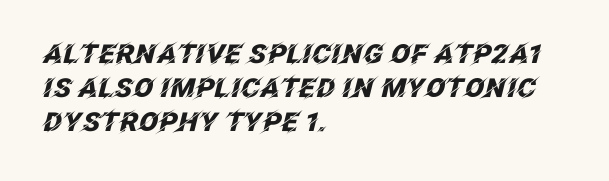
{"italic": "yes", "lean": "right", "slant_degrees": 12, "bold": "yes", "underline": "no", "align": "left", "line_spacing": "normal", "line_spacing_ratio": 1.3, "letter_spacing": "normal", "letter_spacing_em": 0.0, "glyph_px": 26}
